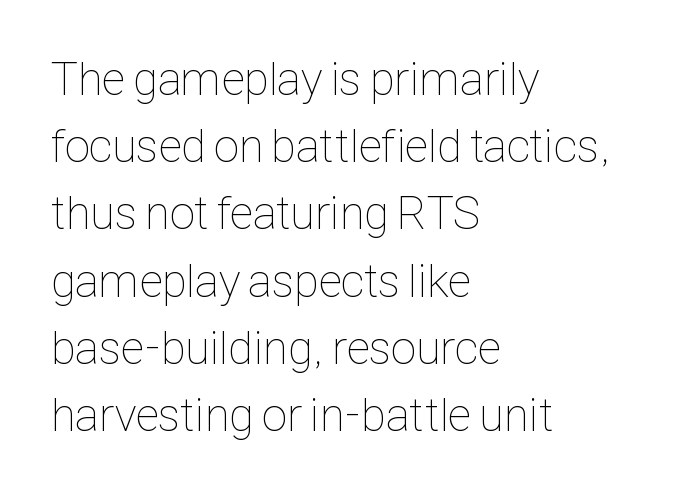
The image shows 47 px thin, condensed type, upright; set left-aligned, normal line spacing (1.43x), normal letter spacing, not underlined; low stroke contrast and a medium x-height.
